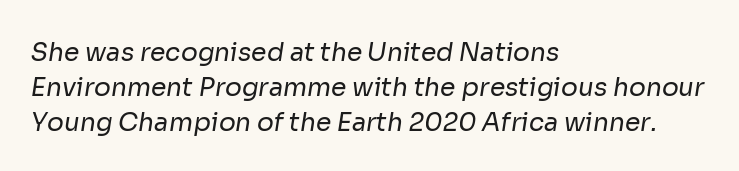
Beneath every word, the page is bare. If you measured baseline to baseline, you'd find a middling distance. Horizontally, the lines are justified to the leading edge only. No extra tracking has been applied to these lines. Ink coverage per letter is moderate at most.
